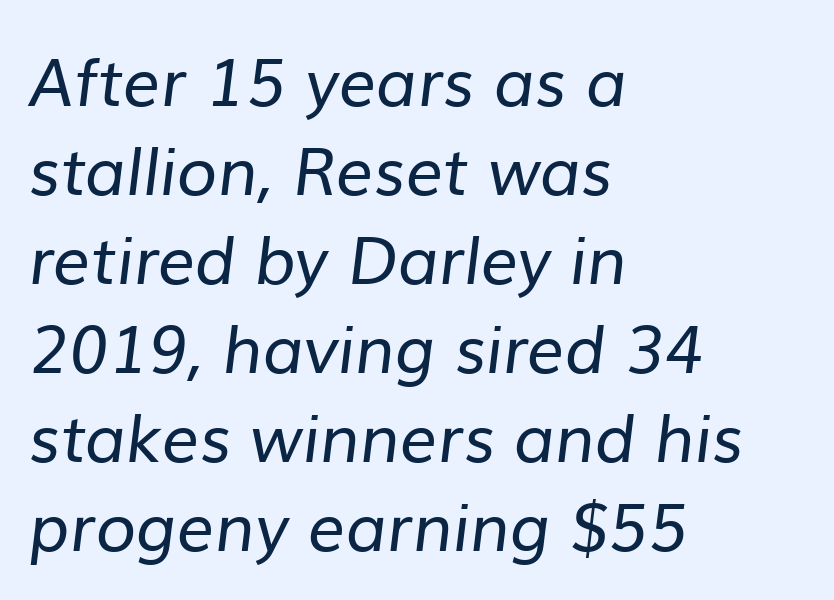
The passage is arranged the way most books set body copy — flush left. Anything drawn beneath the words? Only blank space. The vertical gap from one line to the next is medium. The tracking reads as untouched default to a designer's eye.
